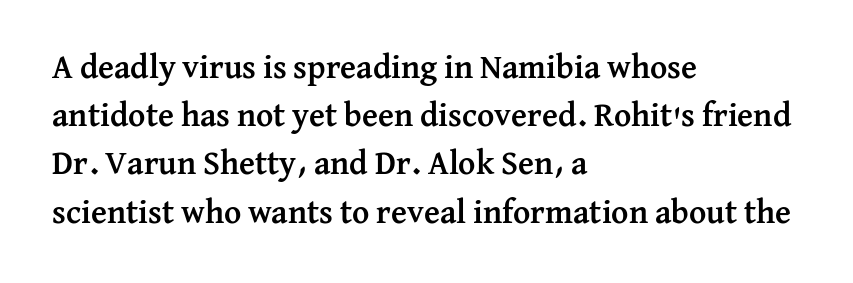
The image shows 33 px semibold serif type, upright; set left-aligned, normal line spacing (1.46x), normal letter spacing, not underlined; medium stroke contrast and a medium x-height.
